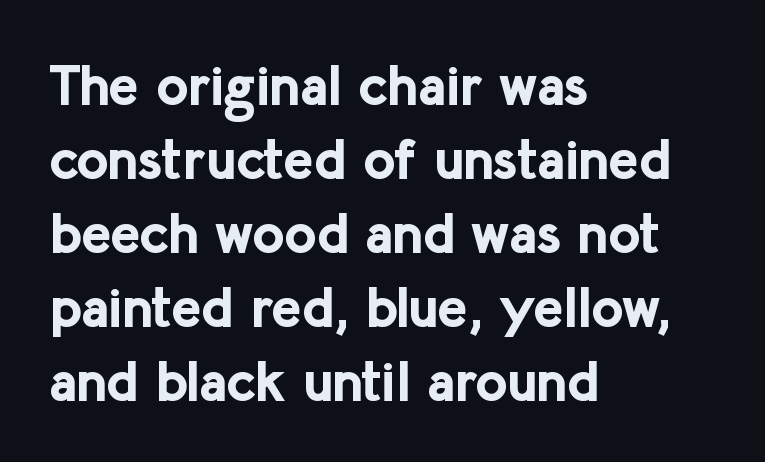
{"serif": "no", "italic": "no", "bold": "yes", "weight": "bold", "width": "normal", "stroke_contrast": "low", "x_height": "medium", "monospaced": "no", "underline": "no", "align": "left", "line_spacing": "normal", "line_spacing_ratio": 1.32, "letter_spacing": "normal", "letter_spacing_em": 0.0, "glyph_px": 56}
